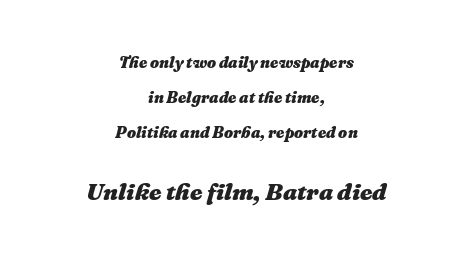
{"italic": "yes", "lean": "right", "slant_degrees": 16, "bold": "yes", "underline": "no", "align": "center", "line_spacing": "loose", "line_spacing_ratio": 2.19, "letter_spacing": "normal", "letter_spacing_em": 0.0, "larger_block": "second", "size_ratio": 1.5, "glyph_px": 24}
